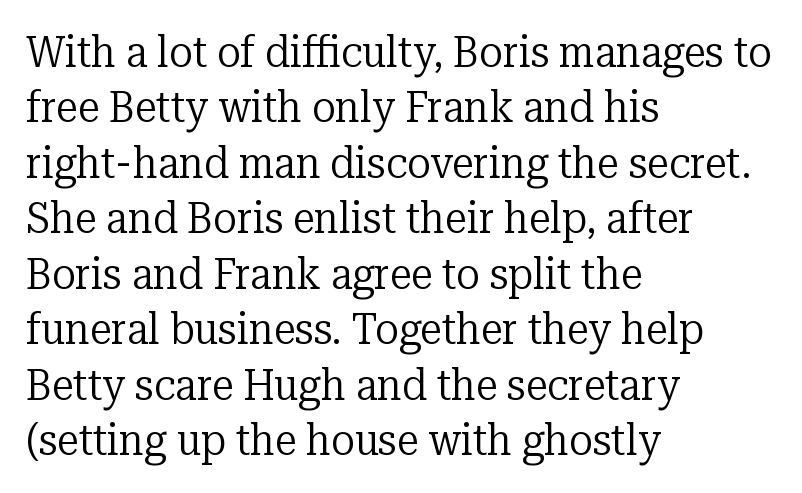
Q: Is the text bold? A: No.
Q: Is the text italic (slanted)? A: No, it is upright.
Q: Is the typeface a serif or a sans-serif typeface? A: Serif.
Q: Is the text underlined? A: No.
Q: How is the paragraph aligned? A: Left-aligned.
Q: Is the spacing between letters normal or unusually wide? A: Normal.
Q: Is the spacing between lines tight, normal or loose? A: Normal.
Q: Width (condensed, normal, or wide)? A: Normal.
Q: Stroke contrast? A: Low.
Q: x-height? A: Medium.
Q: Monospaced? A: No.
